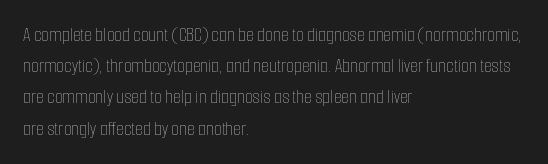
The image shows 20 px text type, upright; set left-aligned, normal line spacing (1.56x), normal letter spacing, not underlined.
